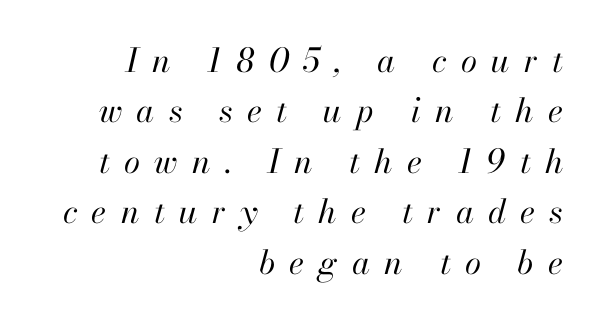
{"italic": "yes", "lean": "right", "slant_degrees": 13, "bold": "no", "weight": "regular", "width": "normal", "stroke_contrast": "high", "x_height": "small", "monospaced": "no", "underline": "no", "align": "right", "line_spacing": "normal", "line_spacing_ratio": 1.53, "letter_spacing": "wide", "letter_spacing_em": 0.43, "glyph_px": 33}
